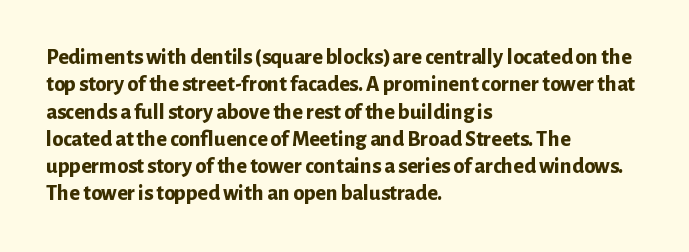
Chunky letters — that's bold for sure. Caption: standard tracking, unaltered. Descenders are the only things crossing below the line. Typeset ragged right — the left edge is the straight one. The letters stand upright; this is a roman face.
